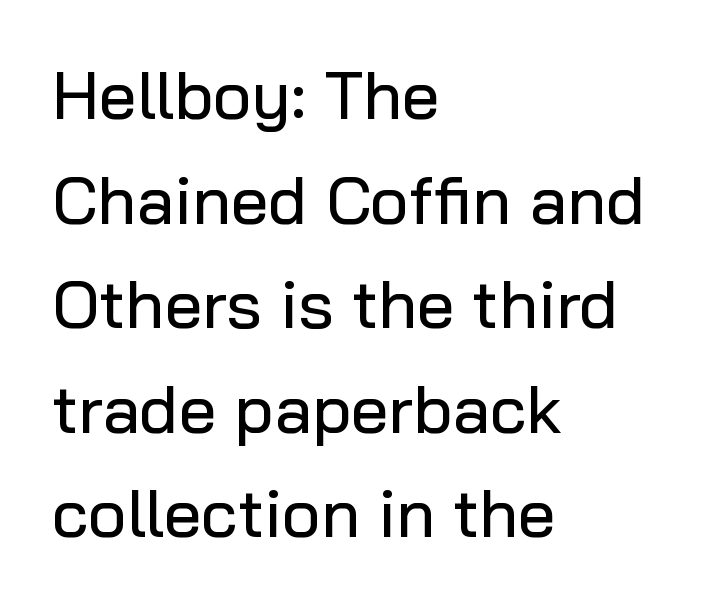
The image shows 67 px sans-serif type, upright; set left-aligned, normal line spacing (1.56x), normal letter spacing, not underlined; low stroke contrast and a medium x-height.
